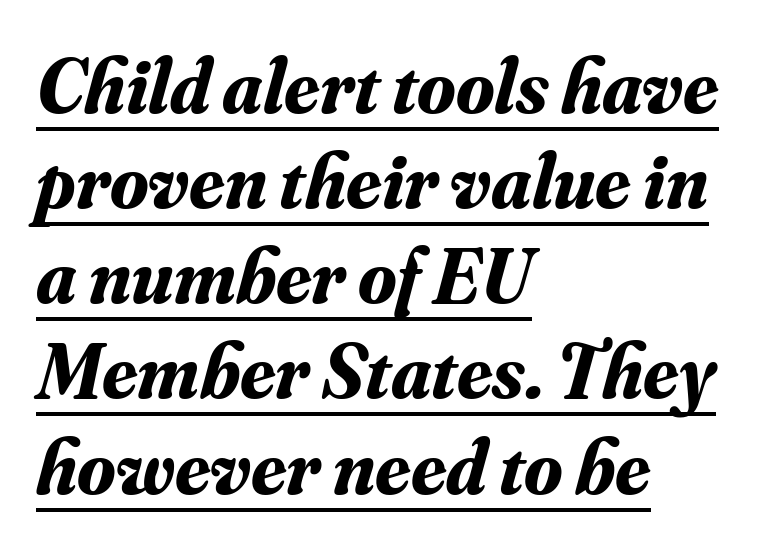
{"serif": "yes", "italic": "yes", "lean": "right", "slant_degrees": 16, "bold": "yes", "weight": "bold", "width": "normal", "stroke_contrast": "medium", "x_height": "small", "monospaced": "no", "underline": "yes", "align": "left", "line_spacing_ratio": 1.22, "letter_spacing": "normal", "letter_spacing_em": 0.0, "glyph_px": 78}
